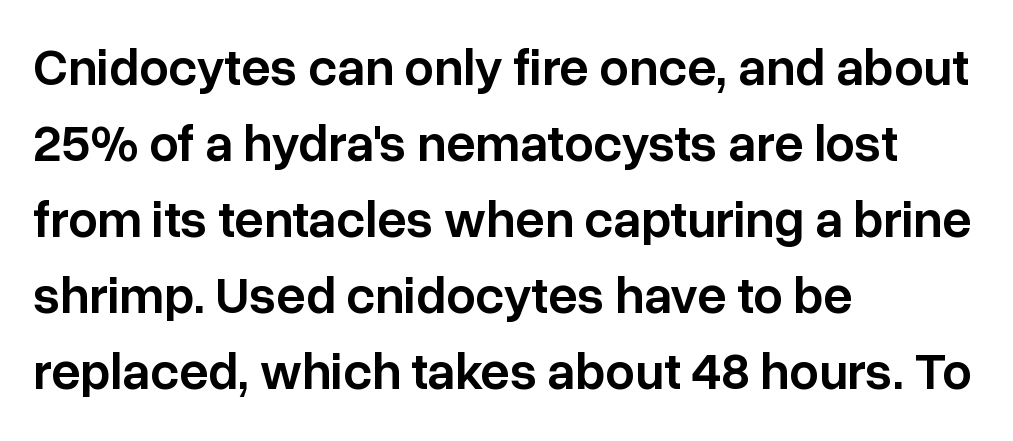
{"serif": "no", "italic": "no", "bold": "semi", "weight": "semibold", "width": "normal", "stroke_contrast": "low", "x_height": "medium", "monospaced": "no", "underline": "no", "align": "left", "line_spacing": "normal", "line_spacing_ratio": 1.46, "letter_spacing": "normal", "letter_spacing_em": 0.0, "glyph_px": 52}
